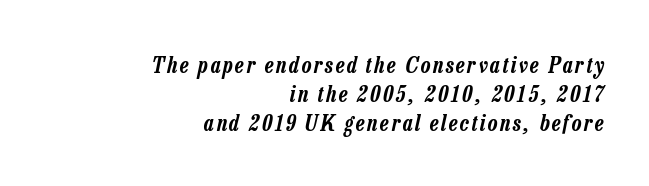
The image shows 22 px text type, italic (leaning right); set right-aligned, normal line spacing (1.31x), not underlined.
